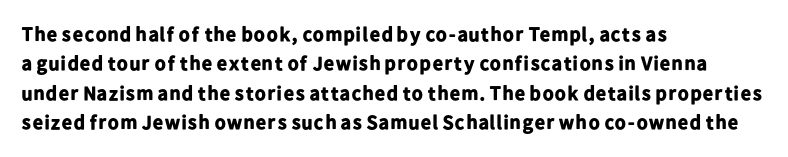
Emphasis by weight is at full strength: bold. The glyphs are unaccompanied by any horizontal stroke below them. Nothing unusual about the tracking: characters are spaced as the font intends. Do the letters lean? They stand straight. Every row of glyphs begins at an identical x-position on the left.
